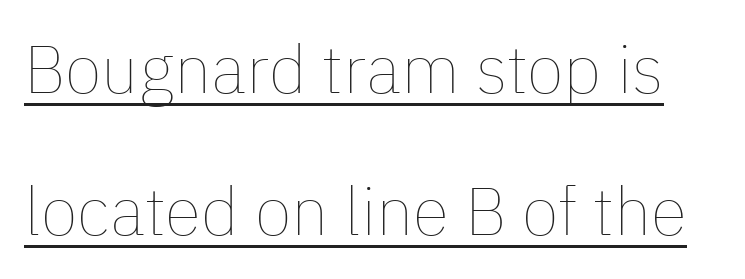
The image shows 67 px thin type, upright; set loose line spacing (2.12x), normal letter spacing, underlined; low stroke contrast and a medium x-height.
